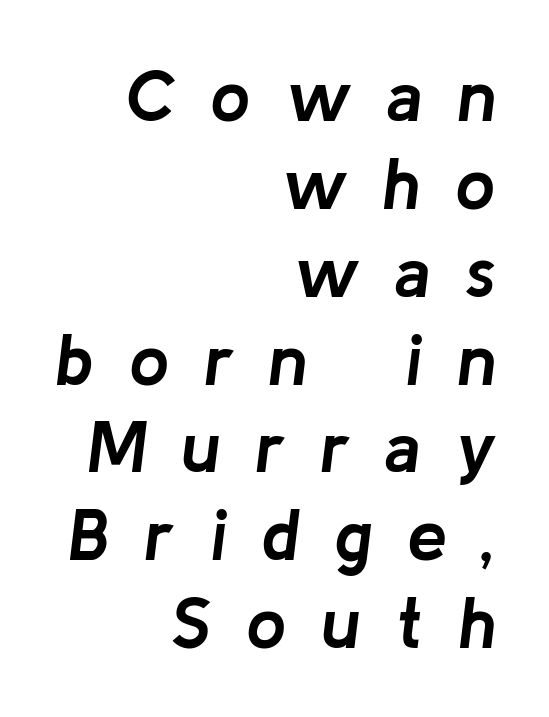
Italic: yes, the glyphs are oblique. The line texture is sparse and dotted thanks to wide tracking. Pretty heavy lettering here — definitely bold. This sample is right-justified, so line beginnings fall wherever the words allow. Unmarked baselines from the first word to the last.
